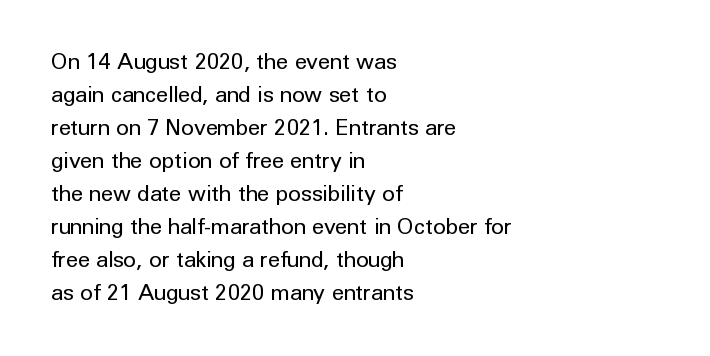
{"italic": "no", "bold": "no", "underline": "no", "align": "left", "line_spacing": "normal", "line_spacing_ratio": 1.5, "letter_spacing": "normal", "letter_spacing_em": 0.0, "glyph_px": 22}
